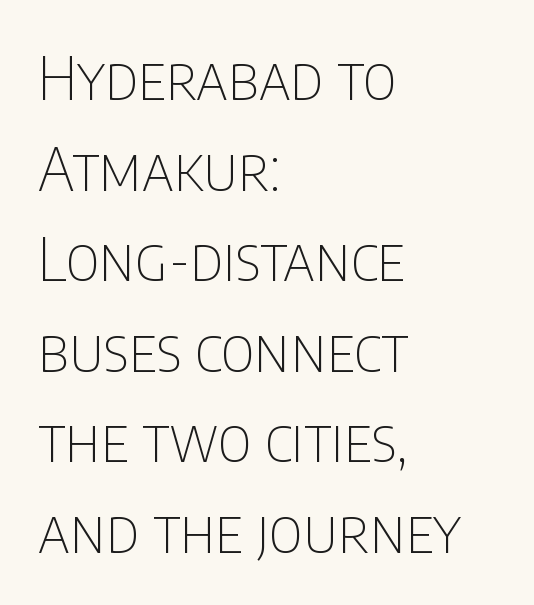
Between one letter and the next there's only the usual sliver of space. This sample has the flowing, uneven cadence of proportional lettering. Visually the block forms a straight wall on the left and a jagged coastline on the right. The type sits square on the baseline with zero lean. Stems and bowls with no extra thickness — not bold.
